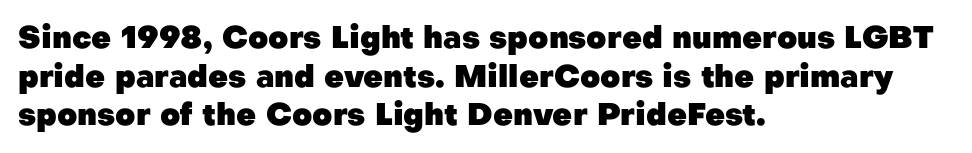
Q: Is the text bold? A: Yes.
Q: Is the text italic (slanted)? A: No, it is upright.
Q: Is the typeface a serif or a sans-serif typeface? A: Sans-serif.
Q: Is the text underlined? A: No.
Q: How is the paragraph aligned? A: Left-aligned.
Q: Is the spacing between letters normal or unusually wide? A: Normal.
Q: Is the spacing between lines tight, normal or loose? A: Normal.
Q: Width (condensed, normal, or wide)? A: Normal.
Q: Stroke contrast? A: Low.
Q: x-height? A: Medium.
Q: Monospaced? A: No.
